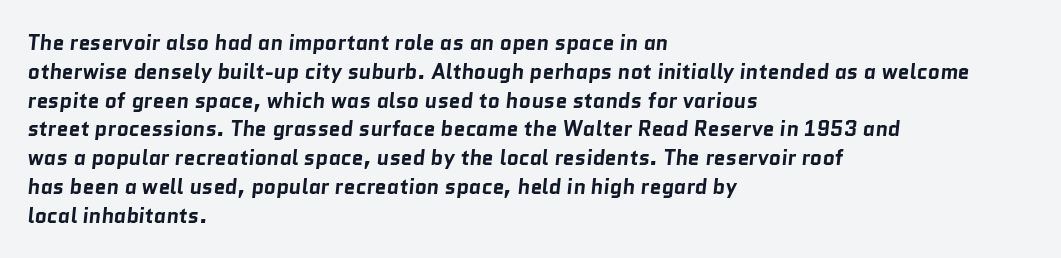
{"bold": "yes", "underline": "no", "align": "left", "line_spacing": "normal", "line_spacing_ratio": 1.37, "letter_spacing": "normal", "letter_spacing_em": 0.0, "glyph_px": 21}
